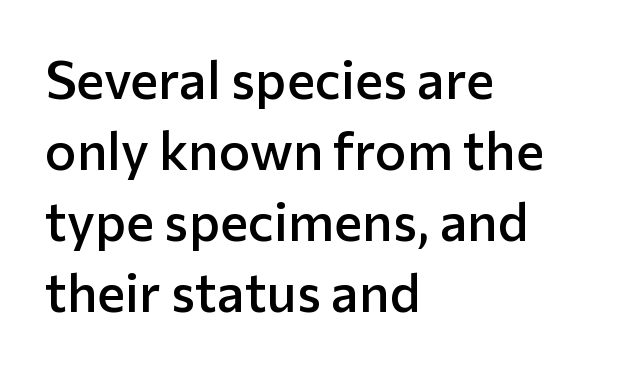
Glance below the letters and you will spot only blank space. Each word holds together tightly as a unit, with standard inter-letter gaps. Notice how the stems are strictly vertical — no italics here. Look at the bottom of the vertical strokes: they stop flat, with no serifs.
